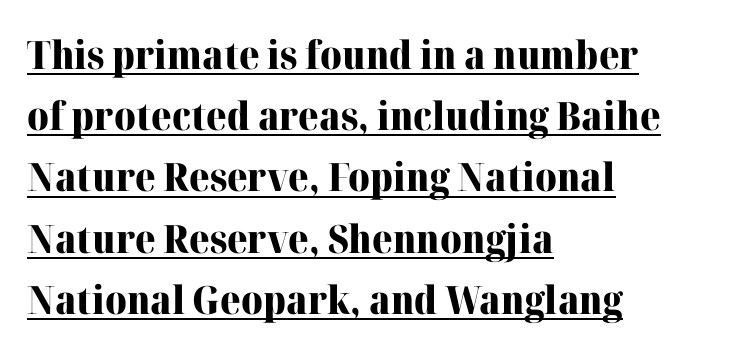
{"serif": "yes", "italic": "no", "bold": "yes", "weight": "heavy", "width": "normal", "stroke_contrast": "high", "x_height": "medium", "monospaced": "no", "underline": "yes", "align": "left", "line_spacing": "normal", "line_spacing_ratio": 1.57, "letter_spacing": "normal", "letter_spacing_em": 0.0, "glyph_px": 39}
